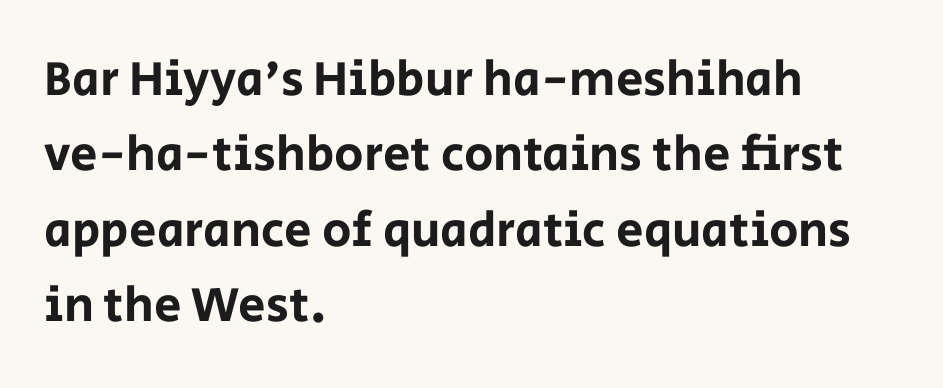
Where is the straight margin? On the left. Is this a sans? Yes — the strokes have no serifs. Leading: standard. Character widths vary here, with narrow letters taking less room than wide ones.
